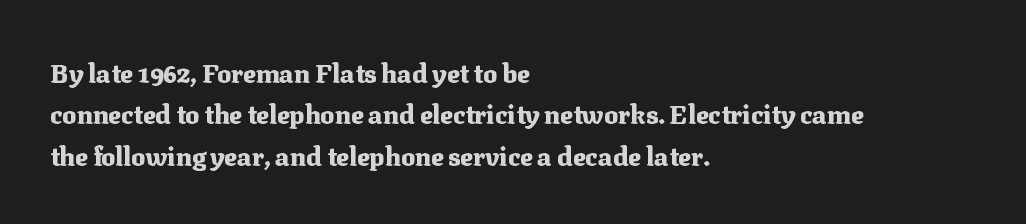
{"italic": "no", "bold": "yes", "underline": "no", "align": "left", "line_spacing": "normal", "line_spacing_ratio": 1.59, "letter_spacing": "normal", "letter_spacing_em": 0.0, "glyph_px": 26}
